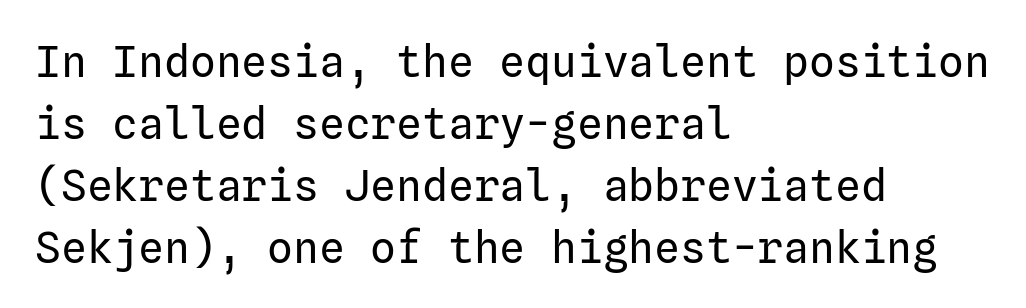
{"serif": "no", "italic": "no", "bold": "no", "weight": "regular", "width": "normal", "stroke_contrast": "low", "x_height": "medium", "underline": "no", "align": "left", "line_spacing": "normal", "line_spacing_ratio": 1.44, "letter_spacing": "normal", "letter_spacing_em": 0.0, "glyph_px": 43}
